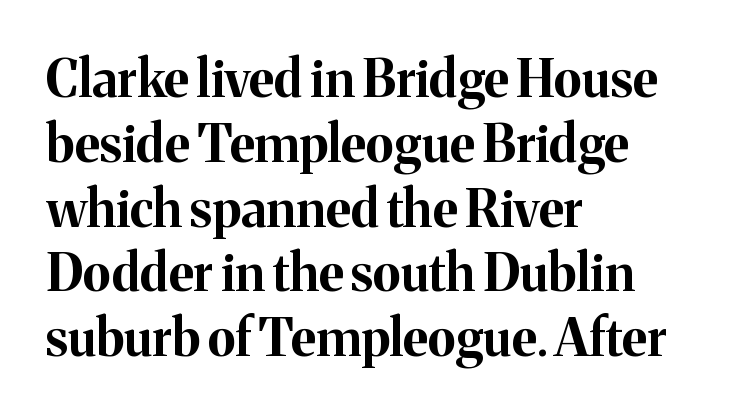
{"serif": "yes", "italic": "no", "bold": "yes", "weight": "bold", "width": "normal", "stroke_contrast": "medium", "x_height": "medium", "monospaced": "no", "underline": "no", "align": "left", "line_spacing": "normal", "line_spacing_ratio": 1.27, "letter_spacing": "normal", "letter_spacing_em": 0.0, "glyph_px": 51}
